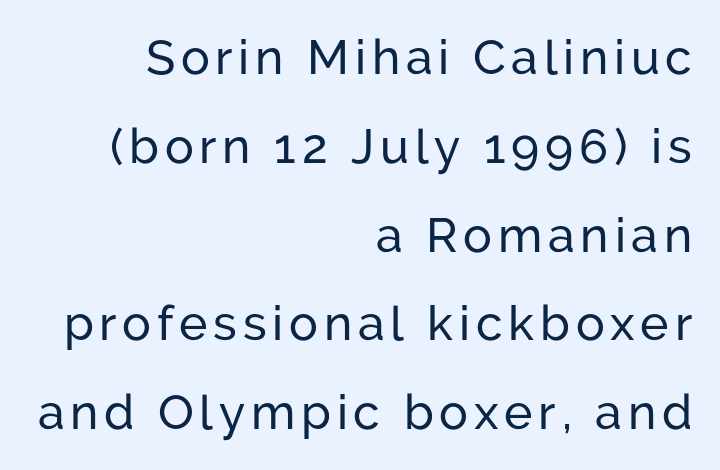
{"serif": "no", "italic": "no", "width": "normal", "stroke_contrast": "low", "x_height": "medium", "monospaced": "no", "underline": "no", "align": "right", "line_spacing_ratio": 1.85, "glyph_px": 48}
